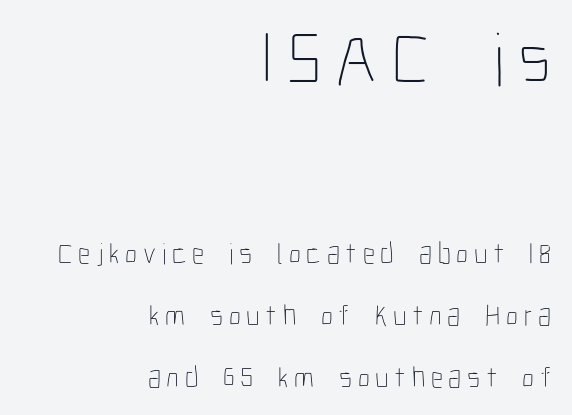
The image shows 76 px thin, condensed type, upright; set right-aligned, loose line spacing (2.07x), not underlined; the first (top) block is 2.53x larger; low stroke contrast and a medium x-height.
